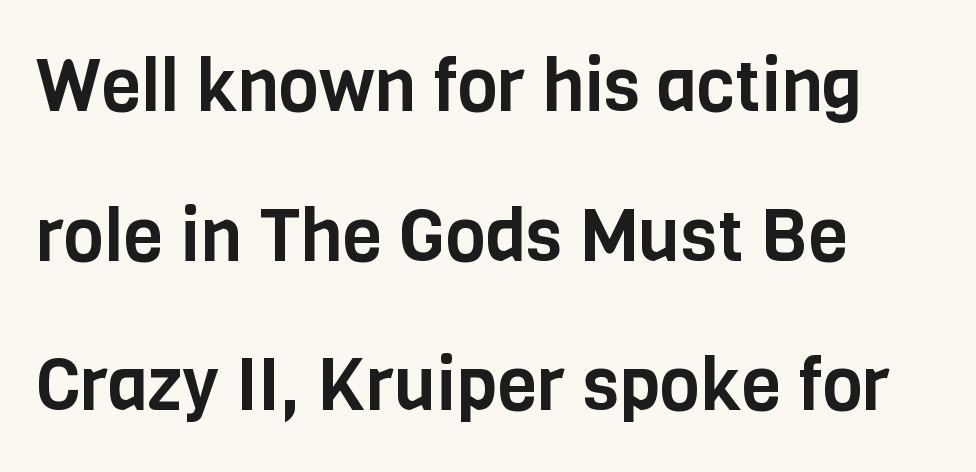
Q: Is the text italic (slanted)? A: No, it is upright.
Q: Is the typeface a serif or a sans-serif typeface? A: Sans-serif.
Q: Is the text underlined? A: No.
Q: How is the paragraph aligned? A: Left-aligned.
Q: Is the spacing between letters normal or unusually wide? A: Normal.
Q: Is the spacing between lines tight, normal or loose? A: Loose.
Q: Width (condensed, normal, or wide)? A: Condensed.
Q: Stroke contrast? A: Low.
Q: x-height? A: Large.
Q: Monospaced? A: No.
